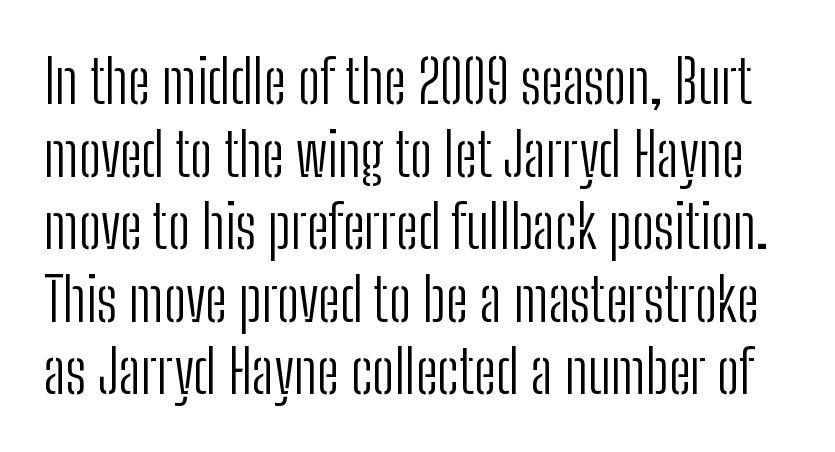
Q: Is the text bold? A: No.
Q: Is the text italic (slanted)? A: No, it is upright.
Q: Is the typeface a serif or a sans-serif typeface? A: Sans-serif.
Q: Is the text underlined? A: No.
Q: Is the spacing between letters normal or unusually wide? A: Normal.
Q: Width (condensed, normal, or wide)? A: Condensed.
Q: Stroke contrast? A: Low.
Q: x-height? A: Medium.
Q: Monospaced? A: No.
